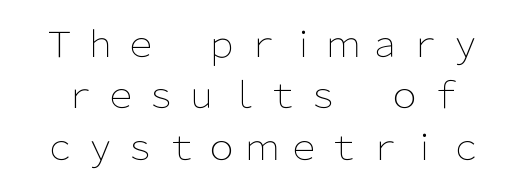
The weight would be labelled regular, book, light, or lighter still. The characters display no serif detailing; their extremities are plain. The gap between lines stays unmarked. Is this a fixed-width face? No — the glyphs have proportional, varying widths.
